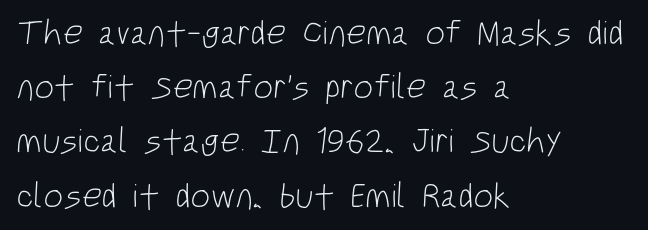
Q: Is the text bold? A: No.
Q: Is the typeface a serif or a sans-serif typeface? A: Sans-serif.
Q: Is the text underlined? A: No.
Q: How is the paragraph aligned? A: Left-aligned.
Q: Is the spacing between letters normal or unusually wide? A: Normal.
Q: Is the spacing between lines tight, normal or loose? A: Normal.
Q: Width (condensed, normal, or wide)? A: Condensed.
Q: Stroke contrast? A: Low.
Q: x-height? A: Large.
Q: Monospaced? A: No.
